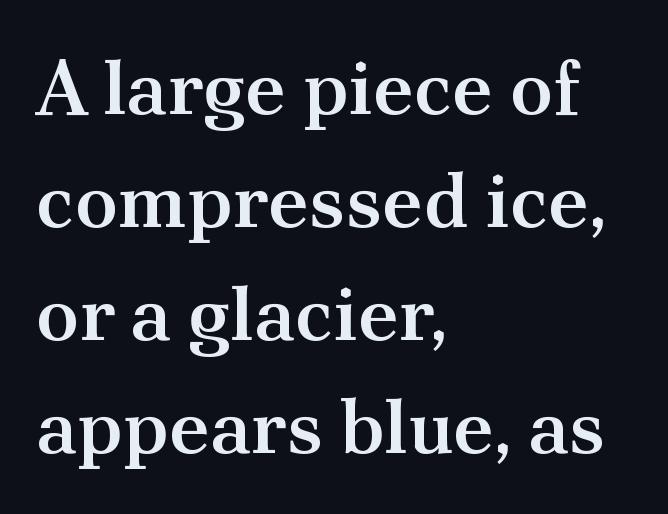
{"serif": "yes", "italic": "no", "bold": "semi", "weight": "semibold", "width": "normal", "stroke_contrast": "medium", "x_height": "small", "monospaced": "no", "underline": "no", "align": "left", "line_spacing": "normal", "line_spacing_ratio": 1.45, "letter_spacing": "normal", "letter_spacing_em": 0.0, "glyph_px": 78}
